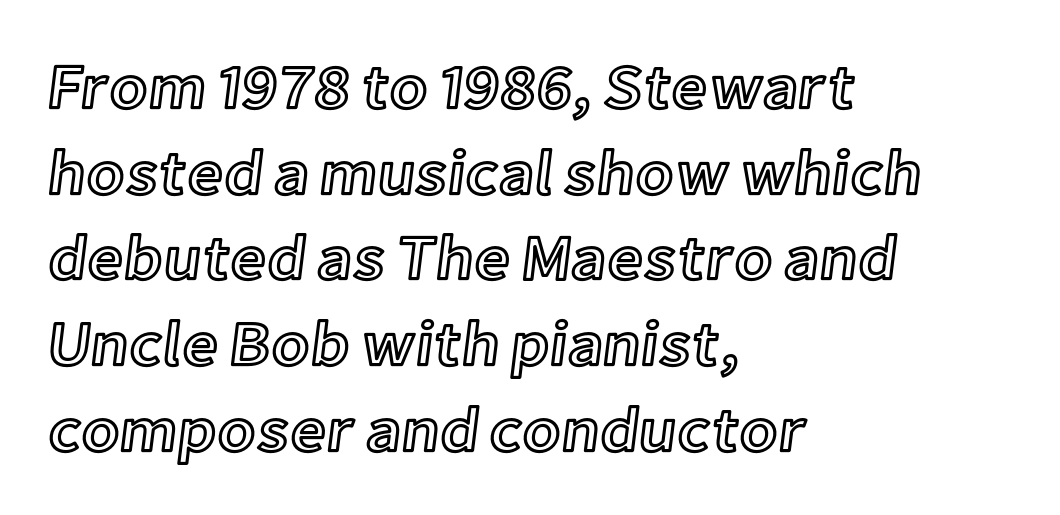
Q: Is the text italic (slanted)? A: Yes.
Q: Is the text underlined? A: No.
Q: How is the paragraph aligned? A: Left-aligned.
Q: Is the spacing between letters normal or unusually wide? A: Normal.
Q: Is the spacing between lines tight, normal or loose? A: Normal.
Q: Width (condensed, normal, or wide)? A: Normal.
Q: x-height? A: Medium.
Q: Monospaced? A: No.
